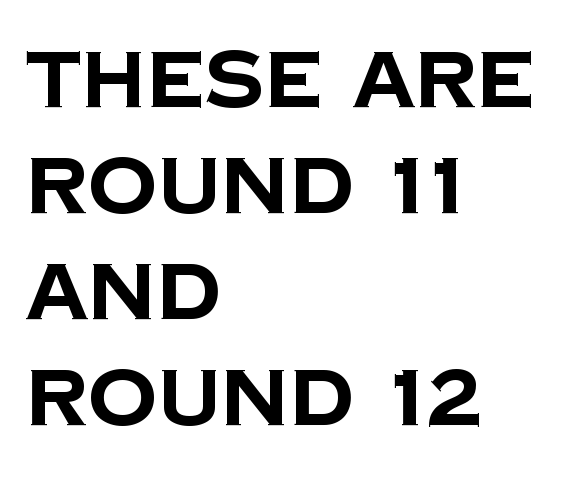
{"serif": "no", "bold": "yes", "weight": "bold", "width": "normal", "stroke_contrast": "low", "x_height": "large", "monospaced": "no", "underline": "no", "align": "left", "line_spacing": "normal", "line_spacing_ratio": 1.36, "letter_spacing": "normal", "letter_spacing_em": 0.0, "glyph_px": 78}
